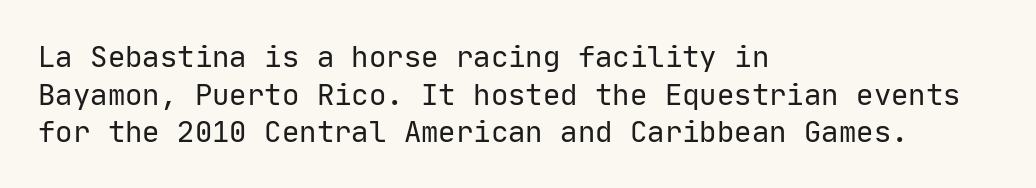
No extra ink here — the face is not bold. The rendering uses typewriter-style spacing with identical character cells. The text was rendered using a sans face with plain stroke endings. The lines are quadded left. The type is set solid horizontally, with unmodified tracking. The string is rendered with underlining switched off.
